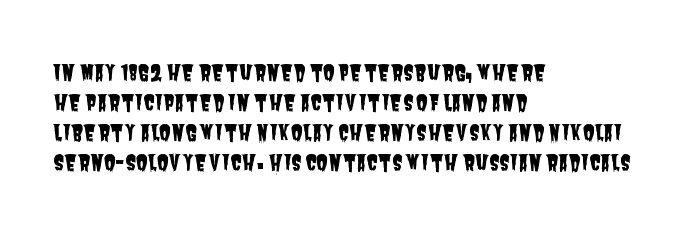
Nobody touched the tracking dial on this one. If you drew a ruler down the left edge, every line would touch it. Quick note: interline space is typical. A clean baseline with only descenders dipping below it.
